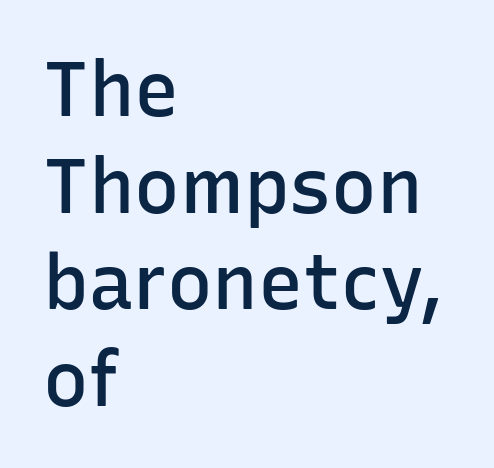
The image shows 76 px semibold sans-serif type, upright; set left-aligned, normal line spacing (1.27x), normal letter spacing, not underlined; low stroke contrast and a medium x-height.
